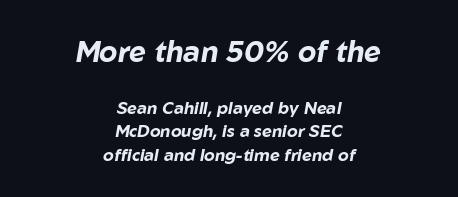
Q: Is the text bold? A: Yes.
Q: Is the text italic (slanted)? A: Yes, it leans right by about 10 degrees.
Q: Is the text underlined? A: No.
Q: How is the paragraph aligned? A: Centered.
Q: Is the spacing between letters normal or unusually wide? A: Normal.
Q: Is the spacing between lines tight, normal or loose? A: Normal.
Q: Which block of text is set in a larger size, the first (top) or the second (bottom)? A: The first (top) one.
Q: Width (condensed, normal, or wide)? A: Normal.
Q: Stroke contrast? A: Low.
Q: x-height? A: Medium.
Q: Monospaced? A: No.
